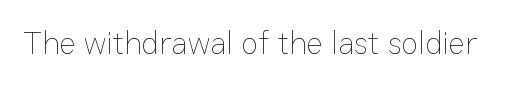
{"italic": "no", "bold": "no", "weight": "thin", "width": "normal", "stroke_contrast": "low", "x_height": "medium", "monospaced": "no", "underline": "no", "letter_spacing": "normal", "letter_spacing_em": 0.0, "glyph_px": 32}
